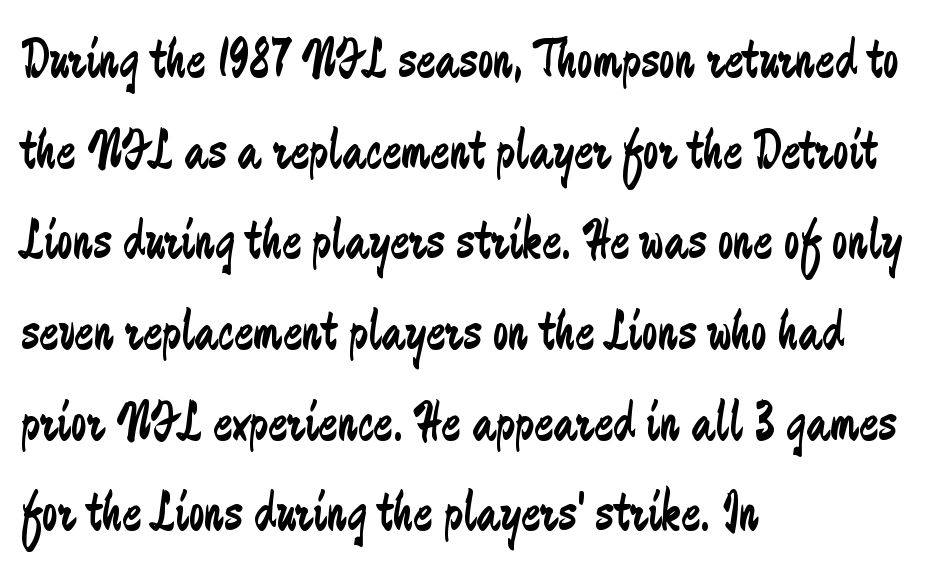
Q: Is the text bold? A: No.
Q: Is the text italic (slanted)? A: Yes.
Q: Is the typeface a serif or a sans-serif typeface? A: Sans-serif.
Q: Is the text underlined? A: No.
Q: How is the paragraph aligned? A: Left-aligned.
Q: Is the spacing between letters normal or unusually wide? A: Normal.
Q: Is the spacing between lines tight, normal or loose? A: Normal.
Q: Width (condensed, normal, or wide)? A: Condensed.
Q: Stroke contrast? A: Low.
Q: x-height? A: Small.
Q: Monospaced? A: No.
